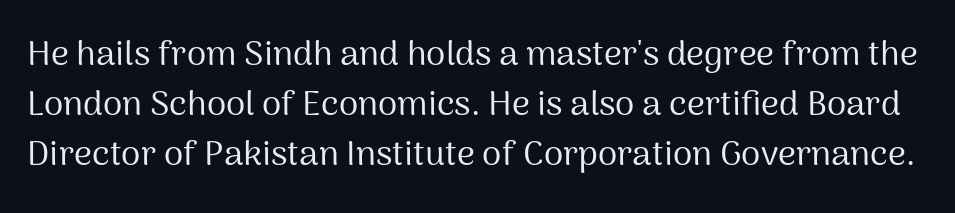
Q: Is the text bold? A: No.
Q: Is the text italic (slanted)? A: No, it is upright.
Q: Is the typeface a serif or a sans-serif typeface? A: Sans-serif.
Q: Is the text underlined? A: No.
Q: Is the spacing between letters normal or unusually wide? A: Normal.
Q: Is the spacing between lines tight, normal or loose? A: Normal.
Q: Width (condensed, normal, or wide)? A: Normal.
Q: Stroke contrast? A: Medium.
Q: x-height? A: Medium.
Q: Monospaced? A: No.
